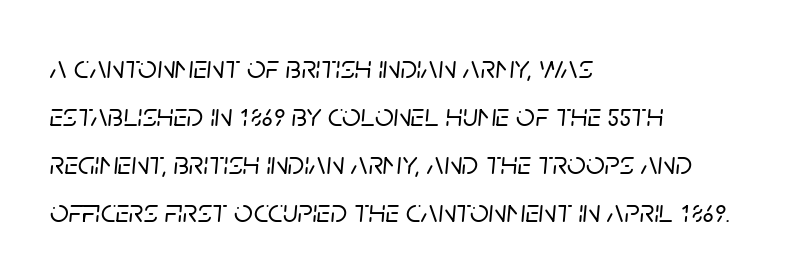
Notice how the passage keeps a crisp vertical edge on the left only. Clear beneath every line of the passage. Varying glyph widths throughout — classic text-font behaviour. Reading down the column, the eye jumps a familiar distance to each next line. The horizontal fit of the characters is conventional and even.
